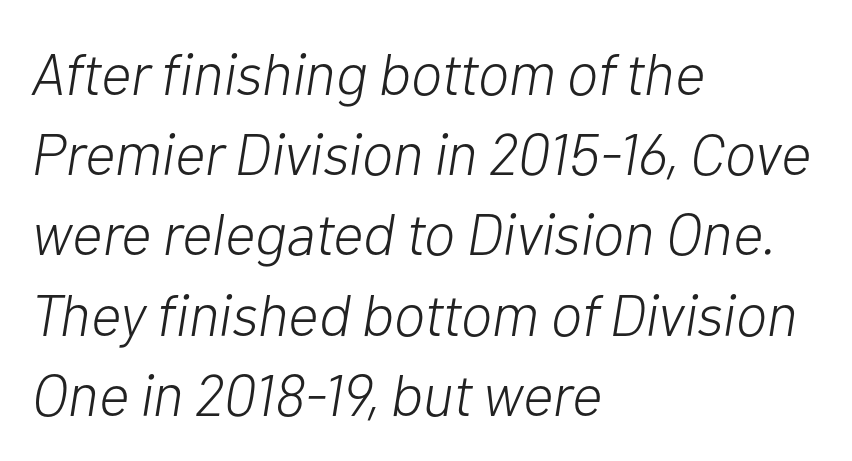
The image shows 59 px light type, italic (leaning right); set left-aligned, normal line spacing (1.36x), normal letter spacing, not underlined; low stroke contrast and a medium x-height.
